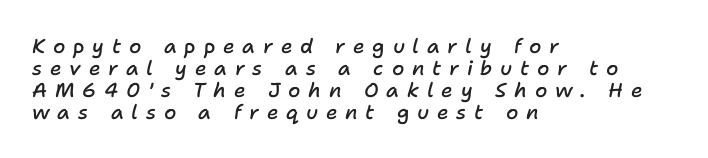
Notice how the stems are inclined rather than vertical — that's the hallmark of italics. Someone cranked the tracking dial way up on this one. The line-height multiplier appears low, near solid setting. The rag falls on the right side of this text block. The characters look somewhat weighty, a semibold short of true bold. Has an underline been added? It has not.
